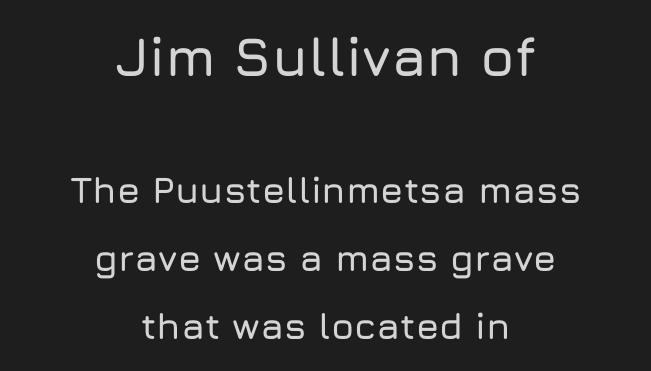
{"serif": "no", "italic": "no", "width": "normal", "stroke_contrast": "low", "x_height": "medium", "monospaced": "no", "underline": "no", "align": "center", "line_spacing_ratio": 1.84, "letter_spacing": "normal", "letter_spacing_em": 0.0, "larger_block": "first", "size_ratio": 1.49, "glyph_px": 55}
